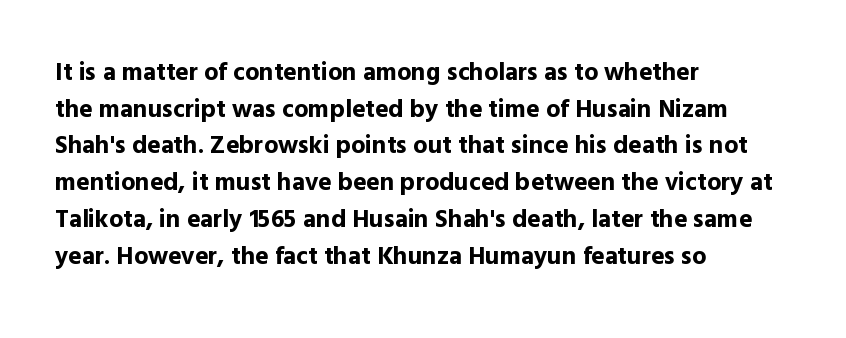
Q: Is the text bold? A: Yes.
Q: Is the text italic (slanted)? A: No, it is upright.
Q: Is the text underlined? A: No.
Q: How is the paragraph aligned? A: Left-aligned.
Q: Is the spacing between letters normal or unusually wide? A: Normal.
Q: Is the spacing between lines tight, normal or loose? A: Normal.
